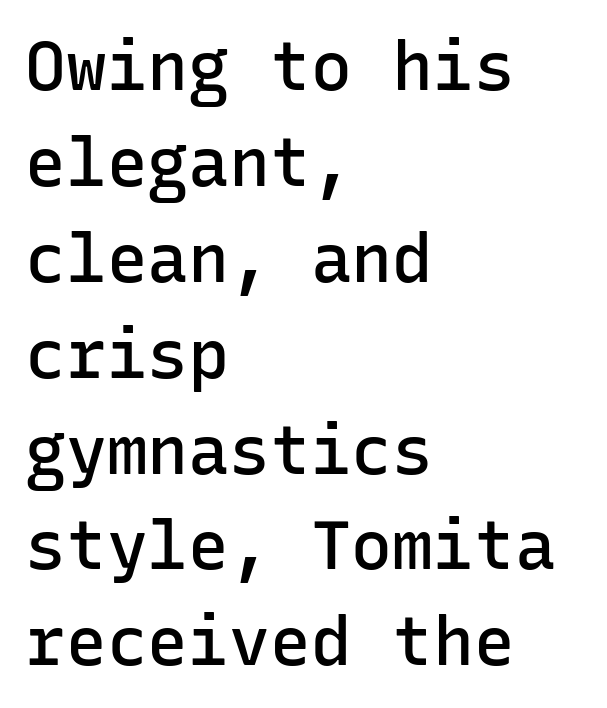
Descenders are the only things crossing below the line. Summary of weight: moderately heavy, a semibold. These lines stack with their left ends in a neat column. Posture: upright roman. Vertical spacing — default.
